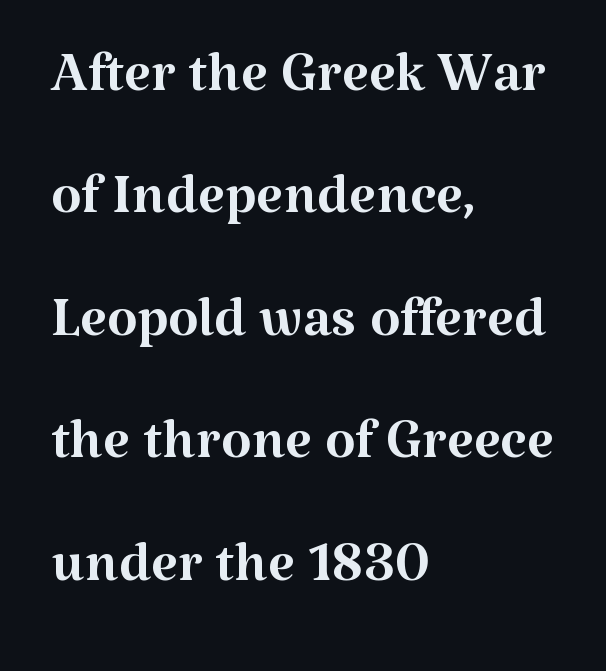
This rendering features lettering with no underline. Successive baselines arrive at the customary interval. Nothing heavy about these letters — not bold at all. This is roman type, the default non-slanted kind.
